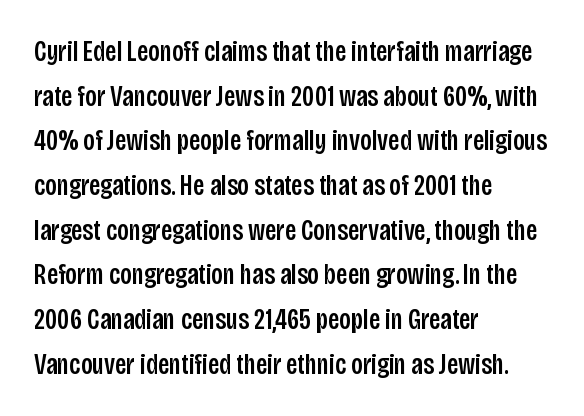
{"serif": "no", "italic": "no", "width": "condensed", "stroke_contrast": "low", "x_height": "large", "monospaced": "no", "underline": "no", "align": "left", "line_spacing": "normal", "line_spacing_ratio": 1.54, "letter_spacing": "normal", "letter_spacing_em": 0.0, "glyph_px": 29}
